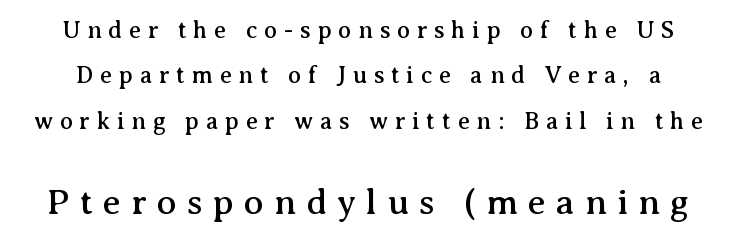
{"serif": "yes", "italic": "no", "width": "normal", "stroke_contrast": "medium", "x_height": "medium", "monospaced": "no", "underline": "no", "line_spacing_ratio": 1.89, "letter_spacing": "wide", "letter_spacing_em": 0.28, "larger_block": "second", "size_ratio": 1.5, "glyph_px": 36}
